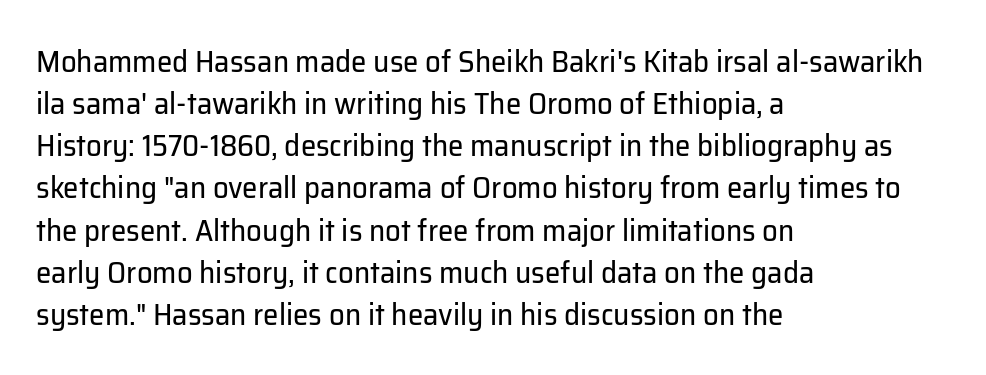
The rendering uses natural spacing where letterforms have individual widths. A sans-serif font was chosen for this passage. Descenders hang freely into open space. Each line starts at the same left margin while the right side varies. Stems and bowls with no extra thickness — not bold. Leading: standard.
